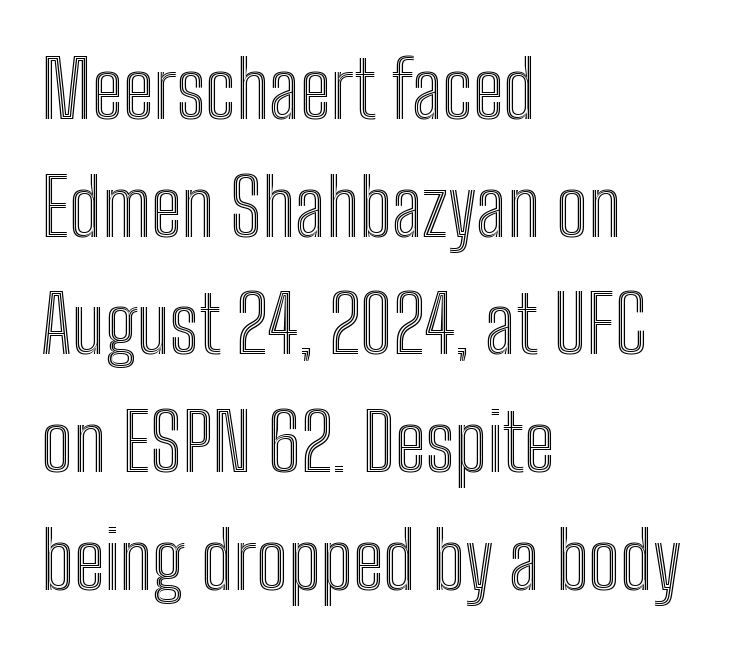
{"italic": "no", "width": "condensed", "x_height": "medium", "monospaced": "no", "underline": "no", "align": "left", "line_spacing": "normal", "line_spacing_ratio": 1.49, "letter_spacing": "normal", "letter_spacing_em": 0.0, "glyph_px": 79}
